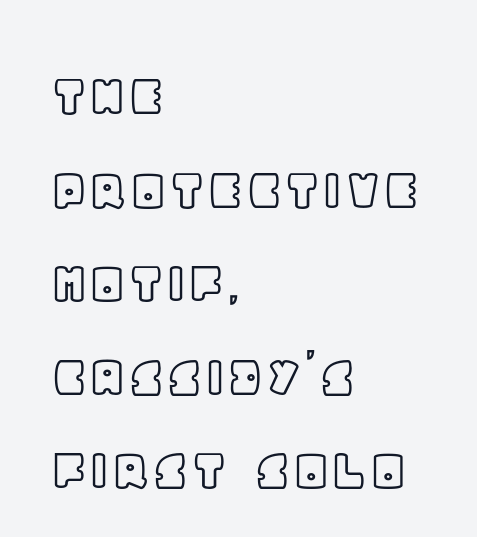
Spacing between characters is what you'd get straight out of the box. Check under the words: just untouched page. No italicization has been applied; the sample stays upright. Is this a fixed-width face? No — the glyphs have proportional, varying widths.
